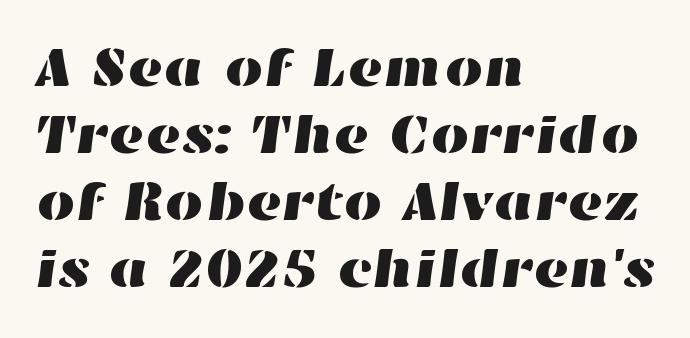
The image shows 55 px wide type; set left-aligned, line spacing 1.22x, normal letter spacing, not underlined; high stroke contrast and a medium x-height.
